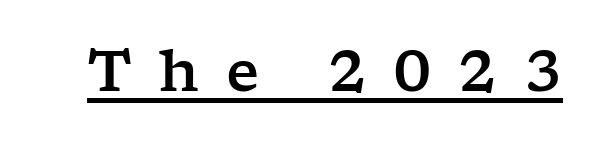
{"serif": "yes", "italic": "no", "width": "wide", "stroke_contrast": "low", "x_height": "medium", "monospaced": "no", "underline": "yes", "letter_spacing": "wide", "letter_spacing_em": 0.47, "glyph_px": 57}
